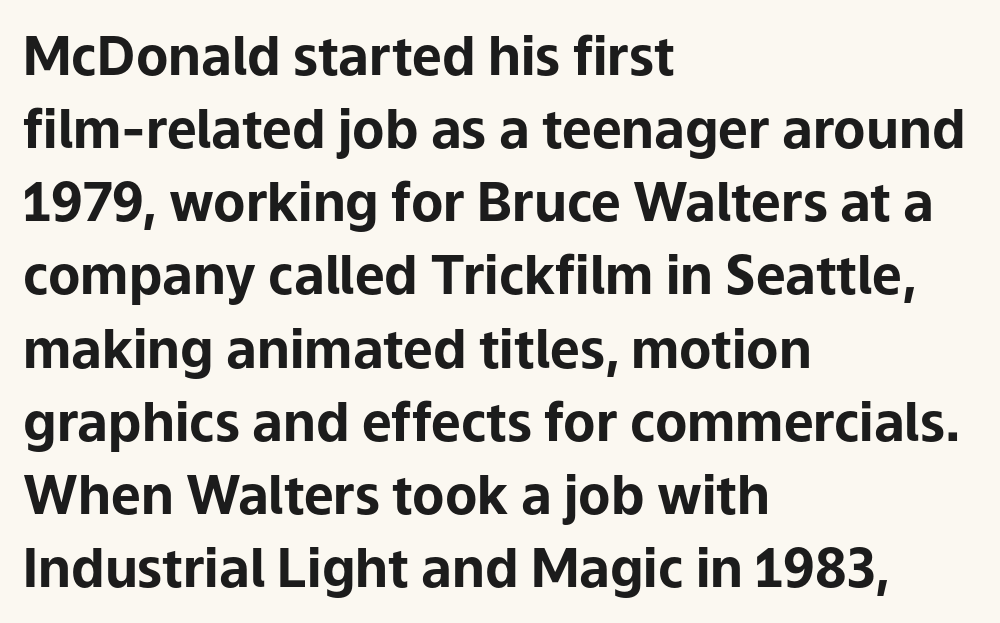
The image shows 53 px bold sans-serif type, upright; set left-aligned, normal line spacing (1.38x), normal letter spacing, not underlined; low stroke contrast and a medium x-height.
